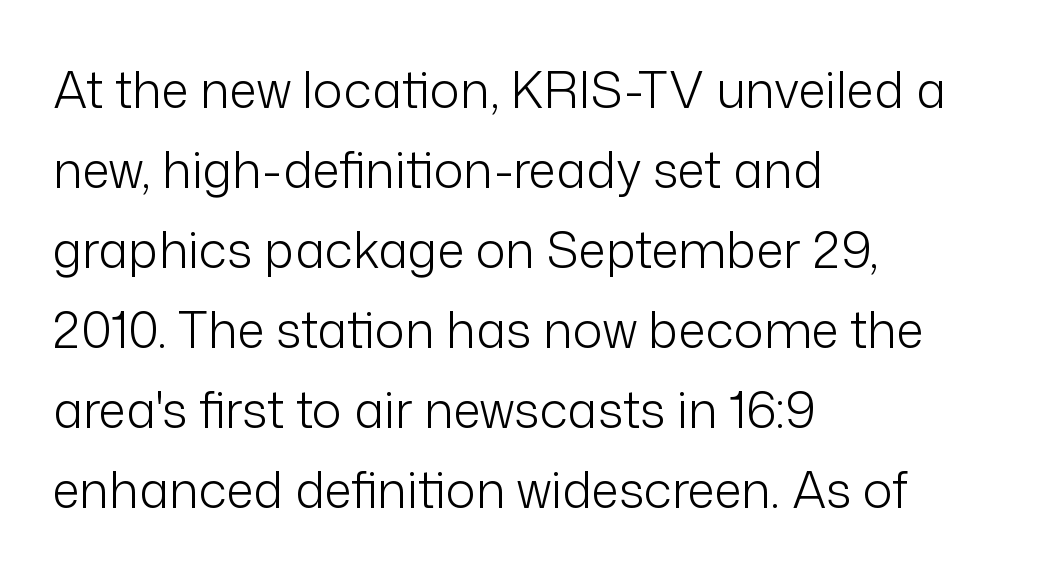
Q: Is the text bold? A: No.
Q: Is the text italic (slanted)? A: No, it is upright.
Q: Is the typeface a serif or a sans-serif typeface? A: Sans-serif.
Q: Is the text underlined? A: No.
Q: How is the paragraph aligned? A: Left-aligned.
Q: Is the spacing between letters normal or unusually wide? A: Normal.
Q: Is the spacing between lines tight, normal or loose? A: Normal.
Q: Width (condensed, normal, or wide)? A: Normal.
Q: Stroke contrast? A: Low.
Q: x-height? A: Medium.
Q: Monospaced? A: No.
